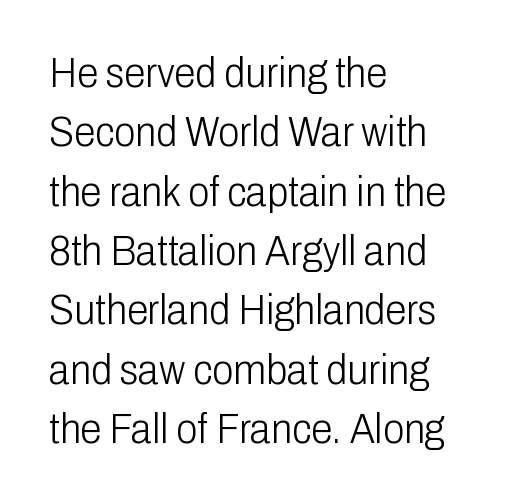
{"serif": "no", "italic": "no", "bold": "no", "weight": "light", "width": "condensed", "stroke_contrast": "low", "x_height": "medium", "monospaced": "no", "underline": "no", "align": "left", "line_spacing": "normal", "line_spacing_ratio": 1.38, "letter_spacing": "normal", "letter_spacing_em": 0.0, "glyph_px": 43}
